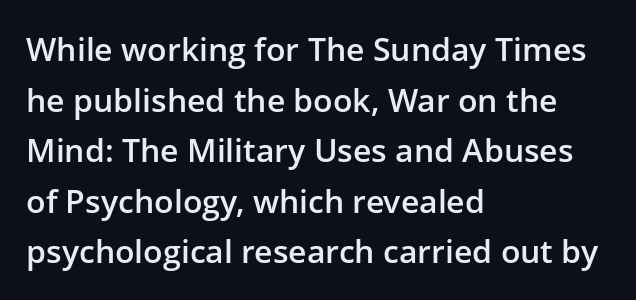
Q: Is the text bold? A: Semi-bold.
Q: Is the text italic (slanted)? A: No, it is upright.
Q: Is the typeface a serif or a sans-serif typeface? A: Sans-serif.
Q: Is the text underlined? A: No.
Q: How is the paragraph aligned? A: Left-aligned.
Q: Is the spacing between letters normal or unusually wide? A: Normal.
Q: Is the spacing between lines tight, normal or loose? A: Normal.
Q: Width (condensed, normal, or wide)? A: Normal.
Q: Stroke contrast? A: Low.
Q: x-height? A: Medium.
Q: Monospaced? A: No.
